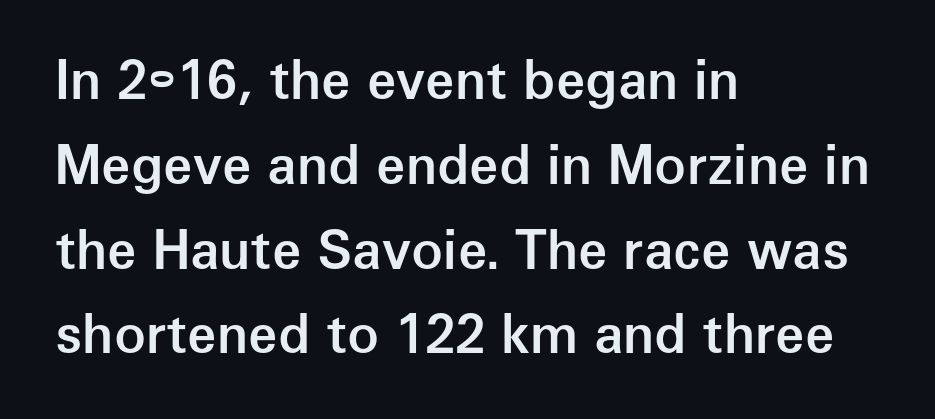
The text was rendered using a sans face with plain stroke endings. Lines of text with bare space underneath. Does the lettering tilt? It doesn't — this is upright. All the whitespace from short lines collects on the right. The rendering uses natural spacing where letterforms have individual widths.
